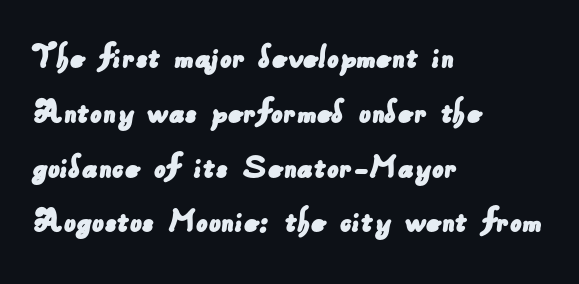
{"serif": "no", "width": "normal", "stroke_contrast": "low", "x_height": "small", "monospaced": "no", "underline": "no", "align": "left", "line_spacing": "normal", "line_spacing_ratio": 1.48, "letter_spacing": "normal", "letter_spacing_em": 0.0, "glyph_px": 37}
